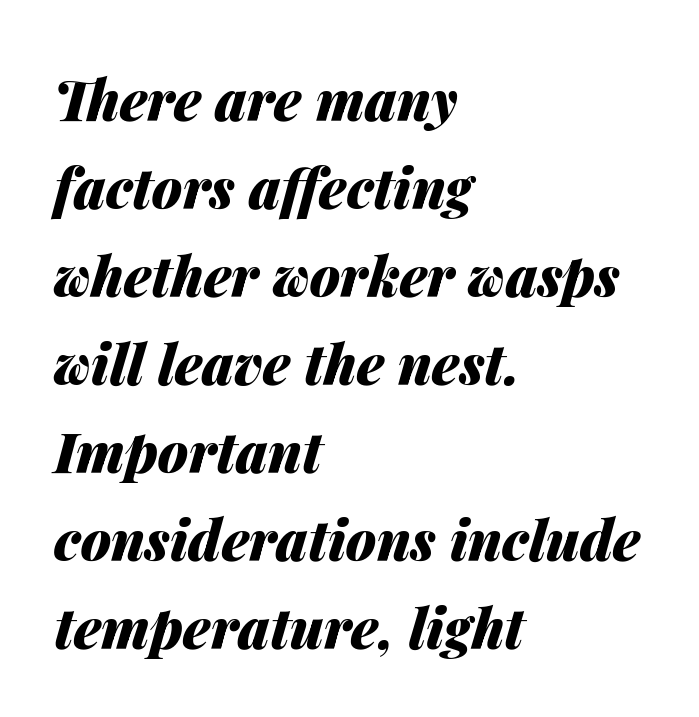
{"italic": "yes", "lean": "right", "slant_degrees": 14, "bold": "yes", "weight": "heavy", "width": "normal", "stroke_contrast": "medium", "x_height": "medium", "monospaced": "no", "underline": "no", "align": "left", "line_spacing": "normal", "line_spacing_ratio": 1.6, "letter_spacing": "normal", "letter_spacing_em": 0.0, "glyph_px": 55}
